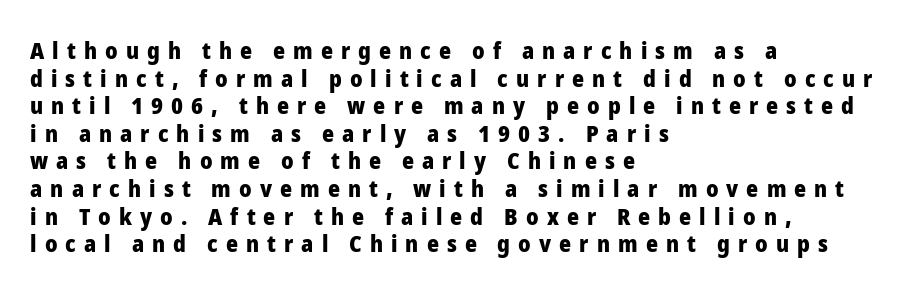
Q: Is the text bold? A: Yes.
Q: Is the text italic (slanted)? A: No, it is upright.
Q: Is the text underlined? A: No.
Q: How is the paragraph aligned? A: Left-aligned.
Q: Is the spacing between letters normal or unusually wide? A: Unusually wide.
